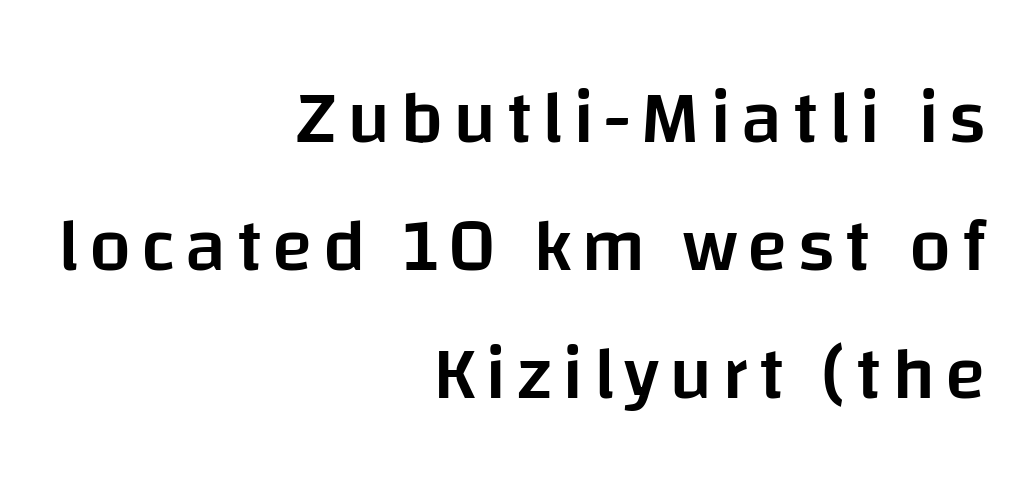
The image shows 75 px semibold sans-serif type, upright; set right-aligned, line spacing 1.71x, not underlined; low stroke contrast and a large x-height.
